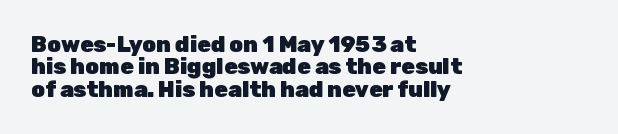
Q: Is the text bold? A: Yes.
Q: Is the text italic (slanted)? A: No, it is upright.
Q: Is the text underlined? A: No.
Q: How is the paragraph aligned? A: Left-aligned.
Q: Is the spacing between letters normal or unusually wide? A: Normal.
Q: Is the spacing between lines tight, normal or loose? A: Tight.
